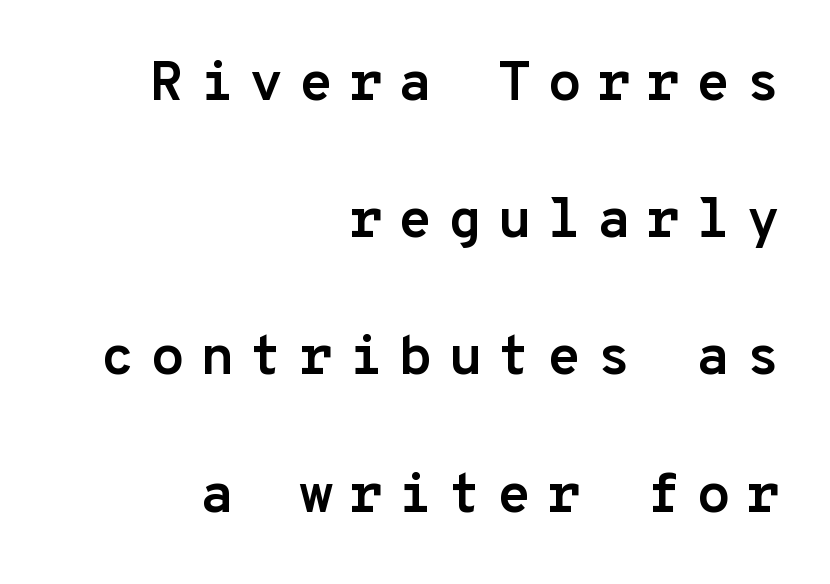
{"serif": "no", "italic": "no", "bold": "yes", "weight": "semibold", "width": "normal", "stroke_contrast": "low", "x_height": "medium", "monospaced": "yes", "underline": "no", "align": "right", "line_spacing": "loose", "line_spacing_ratio": 2.45, "letter_spacing": "wide", "letter_spacing_em": 0.27, "glyph_px": 56}
